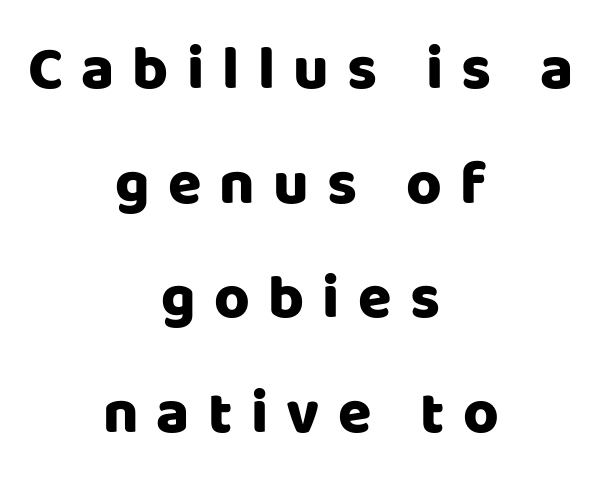
The image shows 61 px sans-serif type, upright; set centered, line spacing 1.88x, unusually wide letter spacing (+0.3 em), not underlined; low stroke contrast and a large x-height.
